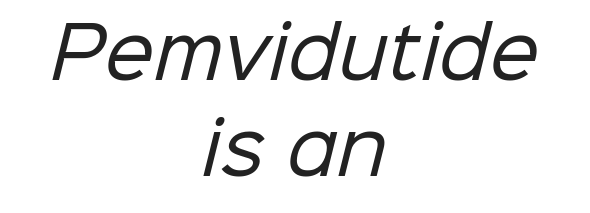
The image shows 70 px regular-weight sans-serif type; set centered, normal line spacing (1.37x), normal letter spacing, not underlined; low stroke contrast and a medium x-height.
